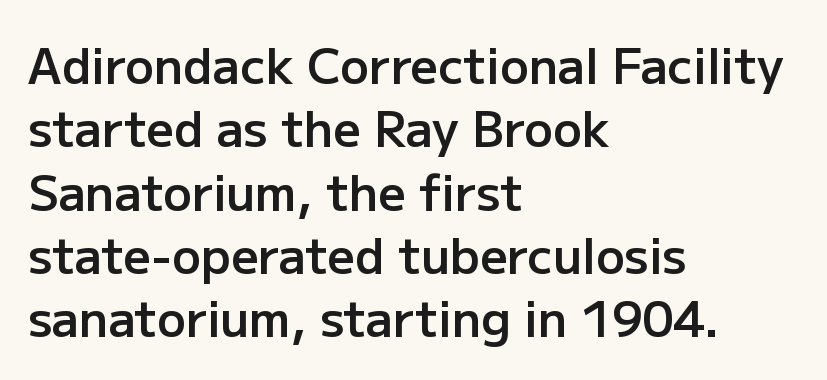
Q: Is the text bold? A: Semi-bold.
Q: Is the text italic (slanted)? A: No, it is upright.
Q: Is the typeface a serif or a sans-serif typeface? A: Sans-serif.
Q: Is the text underlined? A: No.
Q: How is the paragraph aligned? A: Left-aligned.
Q: Is the spacing between letters normal or unusually wide? A: Normal.
Q: Is the spacing between lines tight, normal or loose? A: Normal.
Q: Width (condensed, normal, or wide)? A: Normal.
Q: Stroke contrast? A: Low.
Q: x-height? A: Medium.
Q: Monospaced? A: No.
